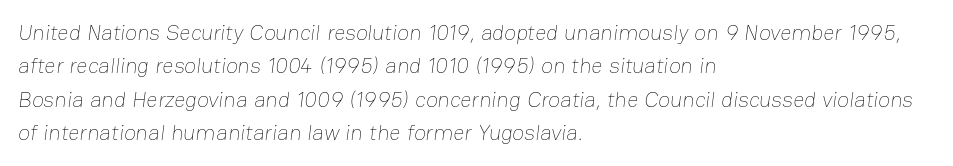
Q: Is the text bold? A: No.
Q: Is the text underlined? A: No.
Q: How is the paragraph aligned? A: Left-aligned.
Q: Is the spacing between letters normal or unusually wide? A: Normal.
Q: Is the spacing between lines tight, normal or loose? A: Normal.
